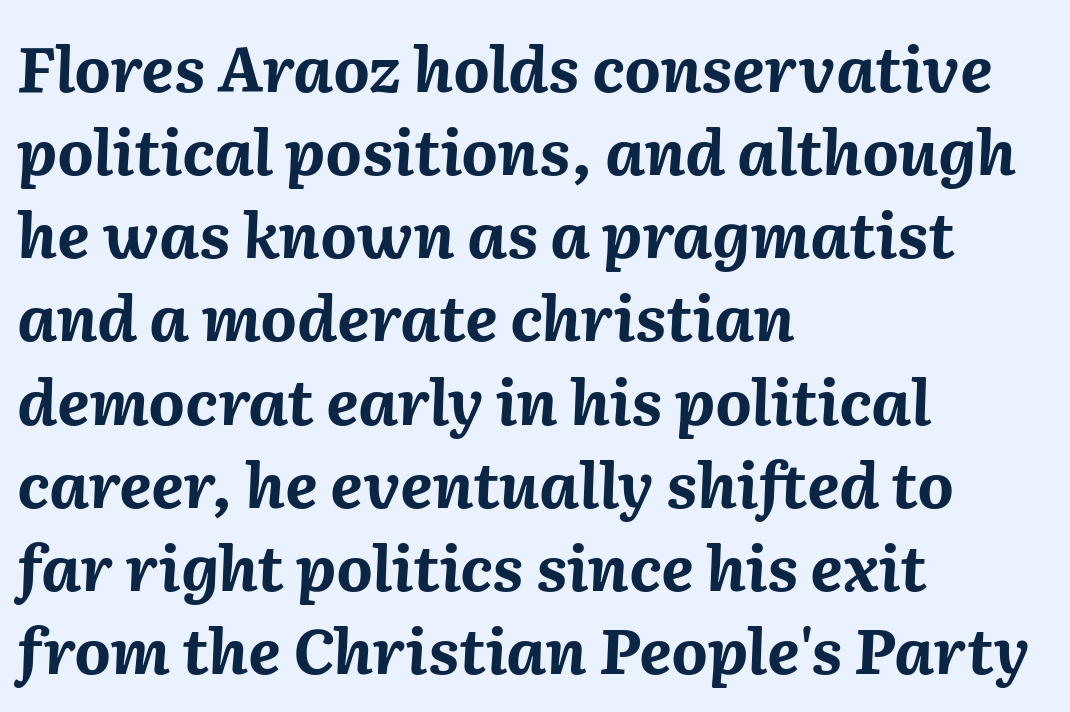
This is oblique type, the kind used for emphasis or titles. Leading: standard. Line beginnings align vertically; line endings do not. Each letter keeps its own natural width here, so spacing adapts to shape. Tracking value appears to be zero — textbook default spacing.
